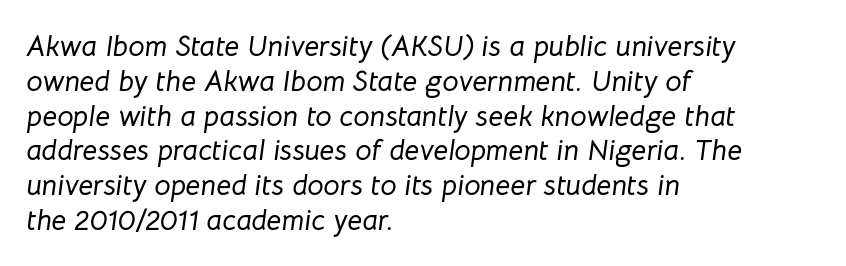
Where is the straight margin? On the left. Each letter keeps its own natural width here, so spacing adapts to shape. These lines were composed using italics. Spacing between characters is what you'd get straight out of the box. Words float on clear page, feet unadorned.
